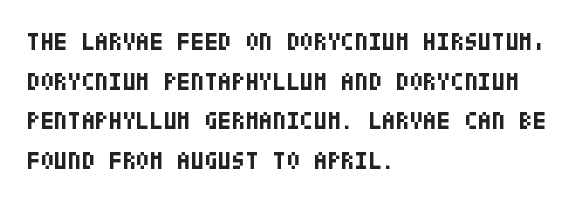
The image shows 25 px bold type, upright; set left-aligned, normal line spacing (1.59x), normal letter spacing, not underlined.
